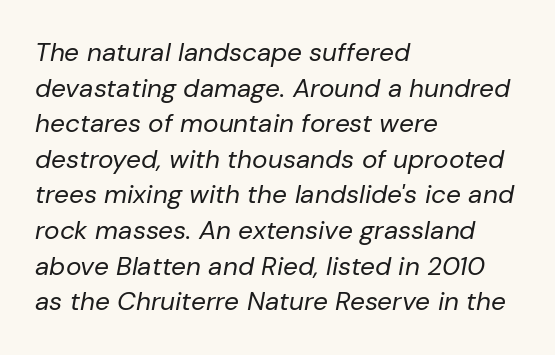
The letters look calm and open, with moderate or lighter stems. Each line starts at the same left margin while the right side varies. You could call the tracking neutral — neither tight nor loose. The string is rendered with underlining switched off. Yep, that's italic — everything's leaning.
